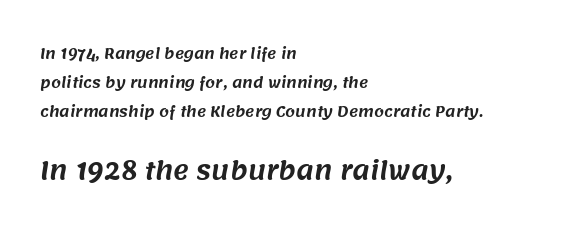
The compositor pushed each line to the left boundary. Is the lower block the larger one? Yes — the lower block carries the bigger type. This rendering features lettering with no underline. Words appear dense and cohesive because spacing is normal.
